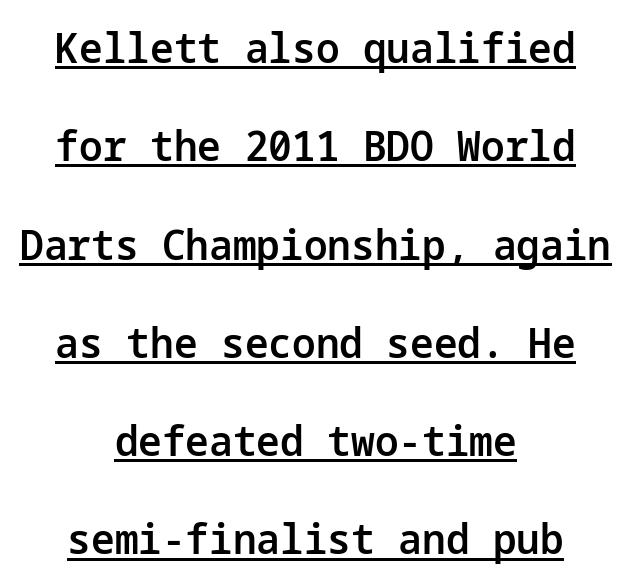
{"serif": "no", "italic": "no", "bold": "semi", "weight": "semibold", "width": "normal", "stroke_contrast": "low", "x_height": "medium", "underline": "yes", "align": "center", "line_spacing": "loose", "line_spacing_ratio": 2.34, "letter_spacing": "normal", "letter_spacing_em": 0.0, "glyph_px": 42}
